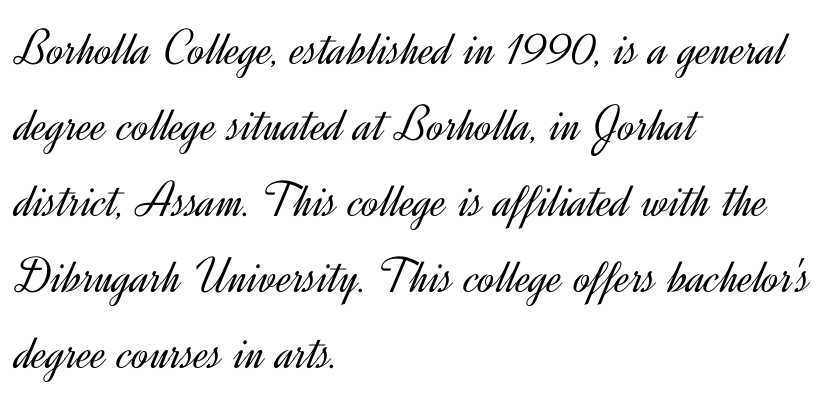
{"serif": "no", "bold": "no", "weight": "light", "width": "normal", "x_height": "small", "monospaced": "no", "underline": "no", "align": "left", "line_spacing": "normal", "line_spacing_ratio": 1.49, "letter_spacing": "normal", "letter_spacing_em": 0.0, "glyph_px": 51}
